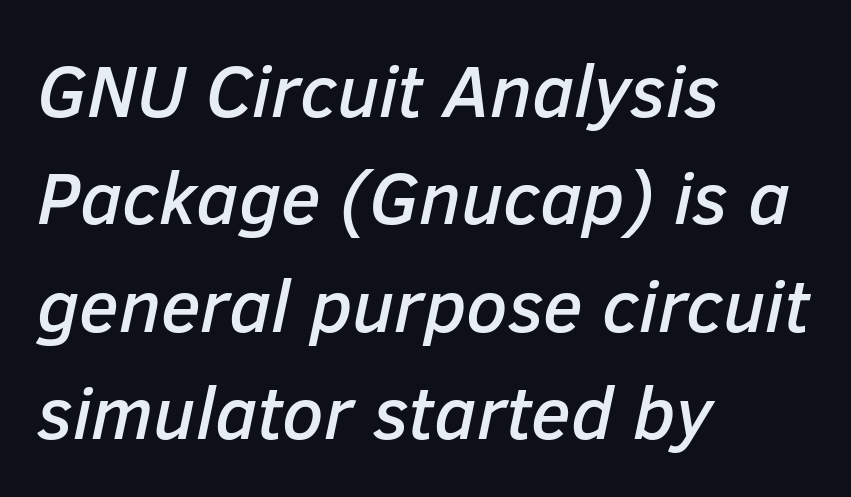
Q: Is the text italic (slanted)? A: Yes, it leans right by about 12 degrees.
Q: Is the text underlined? A: No.
Q: How is the paragraph aligned? A: Left-aligned.
Q: Is the spacing between letters normal or unusually wide? A: Normal.
Q: Is the spacing between lines tight, normal or loose? A: Normal.
Q: Width (condensed, normal, or wide)? A: Normal.
Q: Stroke contrast? A: Low.
Q: x-height? A: Medium.
Q: Monospaced? A: No.
